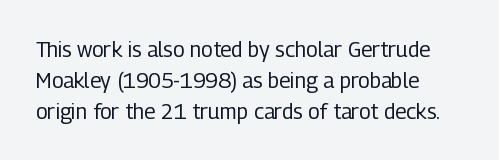
The image shows 21 px text type, upright; set left-aligned, normal line spacing (1.47x), normal letter spacing, not underlined.
